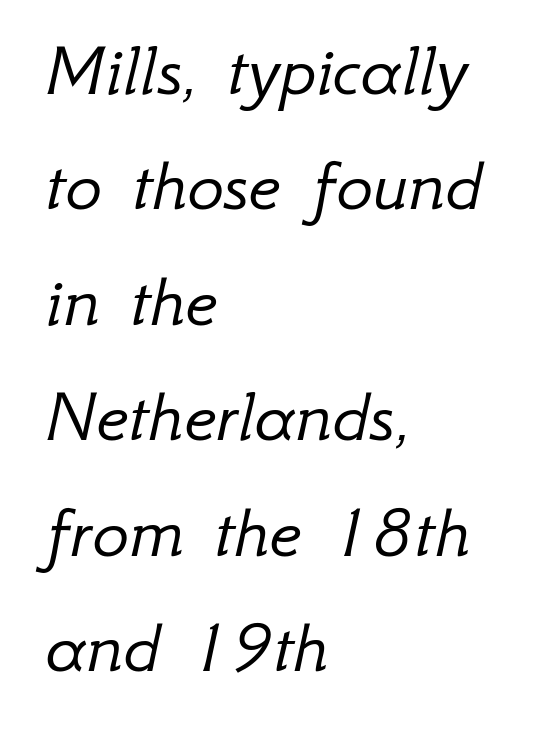
Q: Is the text bold? A: No.
Q: Is the text italic (slanted)? A: Yes, it leans right by about 12 degrees.
Q: Is the text underlined? A: No.
Q: How is the paragraph aligned? A: Left-aligned.
Q: Is the spacing between letters normal or unusually wide? A: Normal.
Q: Is the spacing between lines tight, normal or loose? A: Normal.
Q: Width (condensed, normal, or wide)? A: Normal.
Q: Stroke contrast? A: Low.
Q: x-height? A: Small.
Q: Monospaced? A: No.
